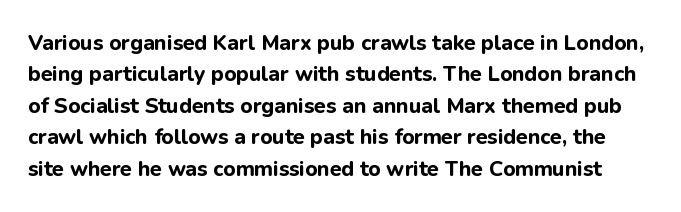
The image shows 21 px bold type, upright; set normal line spacing (1.5x), normal letter spacing, not underlined.
